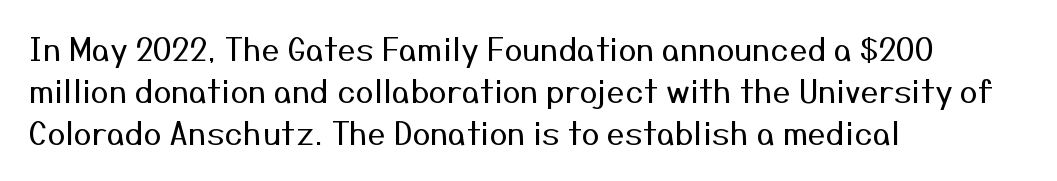
{"serif": "no", "italic": "no", "bold": "no", "weight": "regular", "width": "normal", "stroke_contrast": "medium", "x_height": "medium", "monospaced": "no", "underline": "no", "align": "left", "line_spacing": "normal", "line_spacing_ratio": 1.31, "letter_spacing": "normal", "letter_spacing_em": 0.0, "glyph_px": 32}
